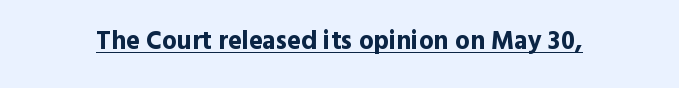
The image shows 26 px bold type, upright; set normal letter spacing, underlined.
